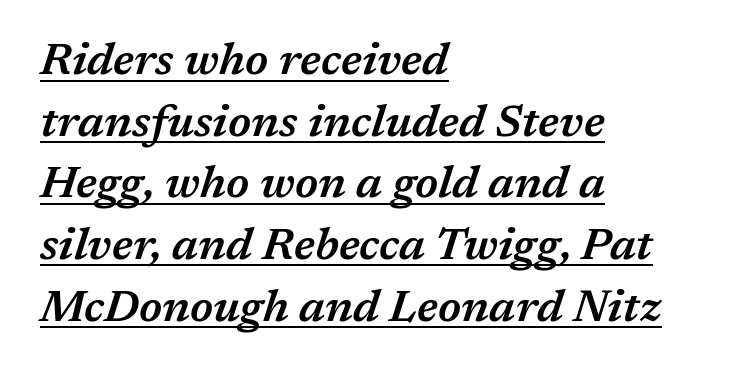
The image shows 45 px semibold type, italic (leaning right); set left-aligned, normal line spacing (1.37x), normal letter spacing, underlined; medium stroke contrast and a medium x-height.
